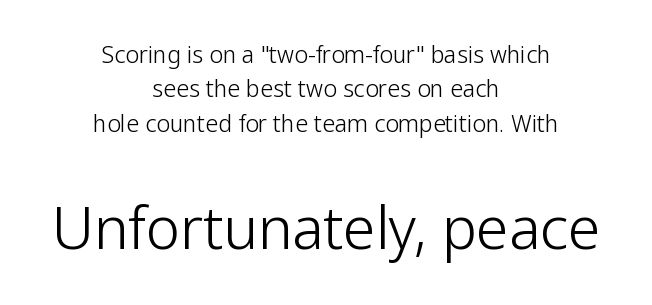
Q: Is the text bold? A: No.
Q: Is the text italic (slanted)? A: No, it is upright.
Q: Is the typeface a serif or a sans-serif typeface? A: Sans-serif.
Q: Is the text underlined? A: No.
Q: How is the paragraph aligned? A: Centered.
Q: Is the spacing between letters normal or unusually wide? A: Normal.
Q: Is the spacing between lines tight, normal or loose? A: Normal.
Q: Which block of text is set in a larger size, the first (top) or the second (bottom)? A: The second (bottom) one.
Q: Width (condensed, normal, or wide)? A: Normal.
Q: Stroke contrast? A: Low.
Q: x-height? A: Medium.
Q: Monospaced? A: No.
